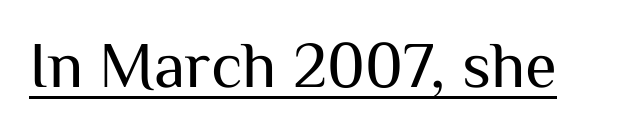
{"serif": "no", "italic": "no", "bold": "no", "weight": "regular", "width": "normal", "stroke_contrast": "medium", "x_height": "medium", "monospaced": "no", "underline": "yes", "letter_spacing": "normal", "letter_spacing_em": 0.0, "glyph_px": 65}
